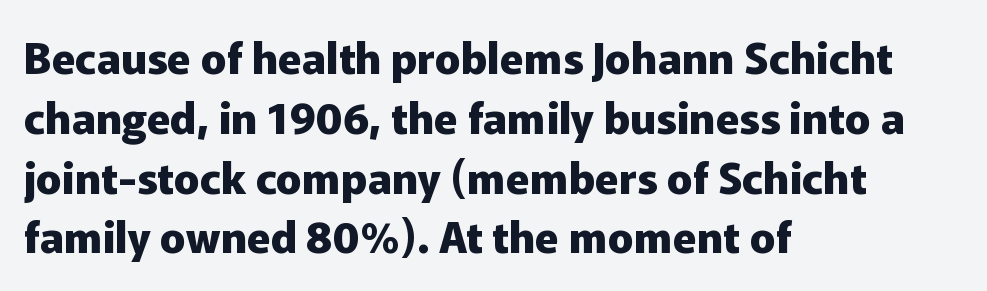
{"serif": "no", "italic": "no", "bold": "yes", "weight": "heavy", "width": "normal", "stroke_contrast": "low", "x_height": "medium", "monospaced": "no", "underline": "no", "align": "left", "line_spacing": "normal", "line_spacing_ratio": 1.39, "letter_spacing": "normal", "letter_spacing_em": 0.0, "glyph_px": 43}
